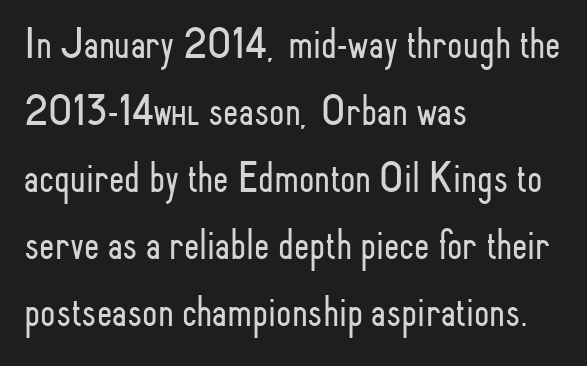
The image shows 44 px light, condensed sans-serif type, upright; set left-aligned, normal line spacing (1.52x), normal letter spacing, not underlined; low stroke contrast and a small x-height.
